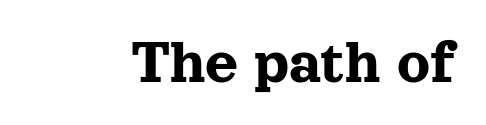
The image shows 64 px serif type, upright; set normal letter spacing, not underlined; a medium x-height.
